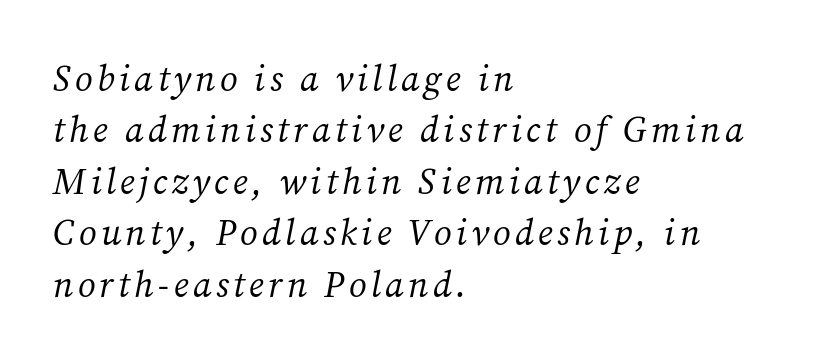
{"serif": "yes", "italic": "yes", "lean": "right", "slant_degrees": 12, "bold": "no", "weight": "regular", "width": "normal", "stroke_contrast": "medium", "x_height": "medium", "monospaced": "no", "underline": "no", "align": "left", "line_spacing": "normal", "line_spacing_ratio": 1.43, "glyph_px": 36}
